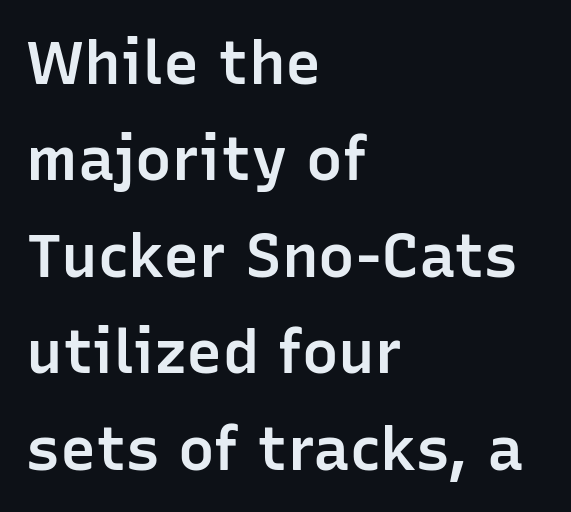
The image shows 61 px semibold sans-serif type, upright; set left-aligned, normal line spacing (1.58x), normal letter spacing, not underlined; low stroke contrast and a medium x-height.
